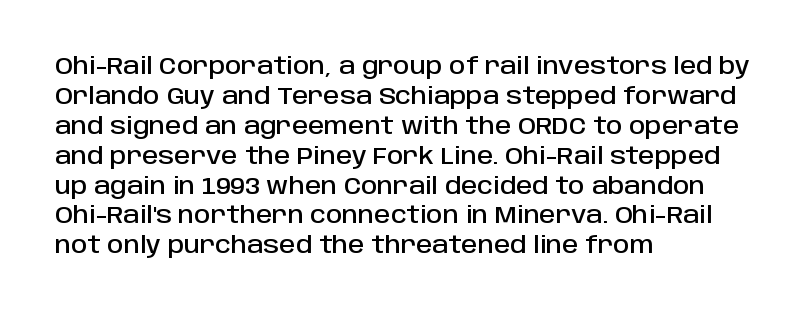
The image shows 23 px text type, upright; set left-aligned, normal line spacing (1.3x), normal letter spacing, not underlined.
